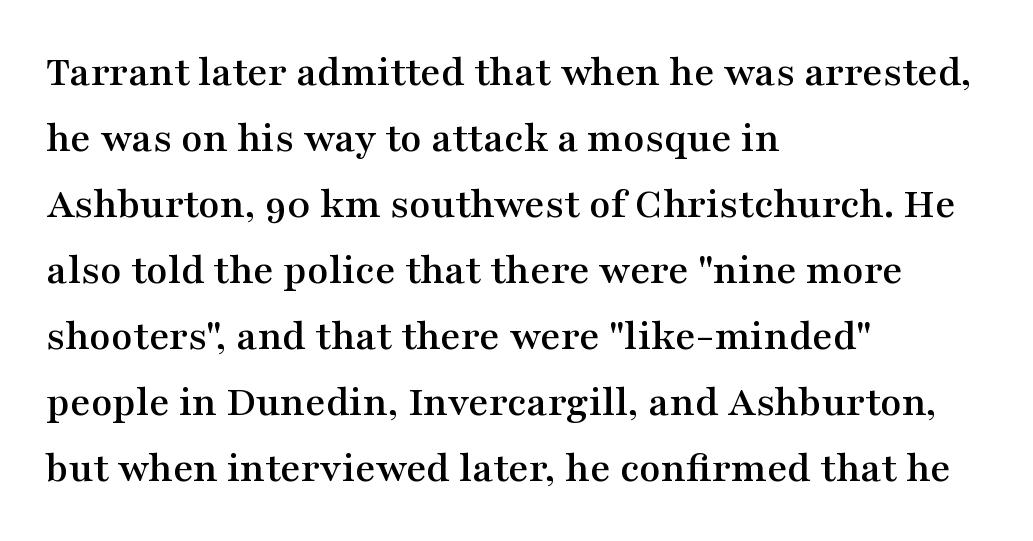
Q: Is the text italic (slanted)? A: No, it is upright.
Q: Is the typeface a serif or a sans-serif typeface? A: Serif.
Q: Is the text underlined? A: No.
Q: How is the paragraph aligned? A: Left-aligned.
Q: Is the spacing between letters normal or unusually wide? A: Normal.
Q: Is the spacing between lines tight, normal or loose? A: Normal.
Q: Width (condensed, normal, or wide)? A: Wide.
Q: Stroke contrast? A: Medium.
Q: x-height? A: Medium.
Q: Monospaced? A: No.
